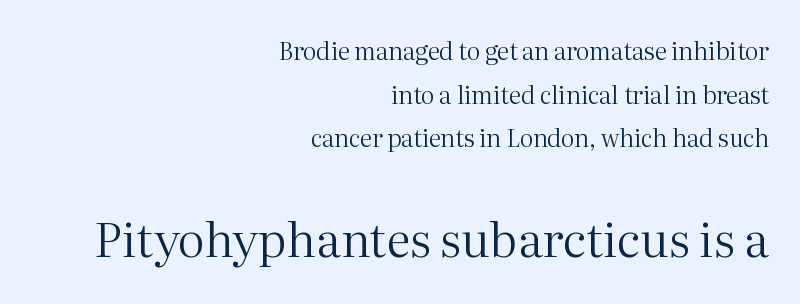
This rendering features lettering with no underline. A quiet, ordinary-to-light weight characterises the typeface. Compared with typical body copy, the letter spacing here is the same. In terms of letterform style, serifs are clearly present.
